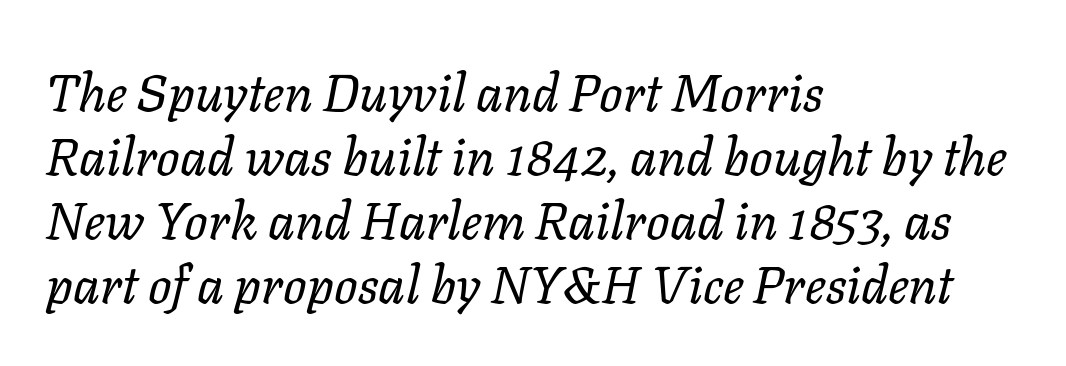
Q: Is the text bold? A: No.
Q: Is the text italic (slanted)? A: Yes, it leans right by about 11 degrees.
Q: Is the text underlined? A: No.
Q: How is the paragraph aligned? A: Left-aligned.
Q: Is the spacing between letters normal or unusually wide? A: Normal.
Q: Width (condensed, normal, or wide)? A: Normal.
Q: Stroke contrast? A: Low.
Q: x-height? A: Medium.
Q: Monospaced? A: No.
